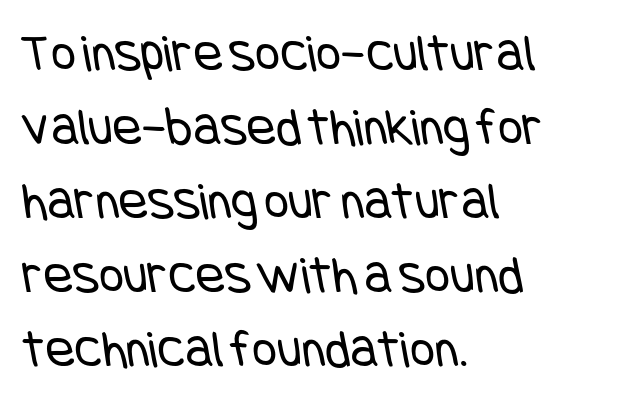
Line spacing here is normal. Plain, unruled lines of type. Stems and bowls with no extra thickness — not bold. What stands out about the letter spacing? Nothing — it is the standard amount. Does the type have serifs? No, each stem ends abruptly. Compared with a centered layout, this one pins lines to the left instead.
